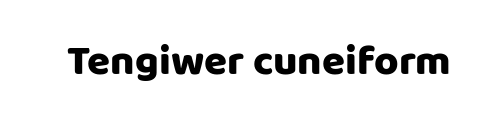
The image shows 42 px sans-serif type, upright; set normal letter spacing, not underlined; low stroke contrast and a large x-height.
